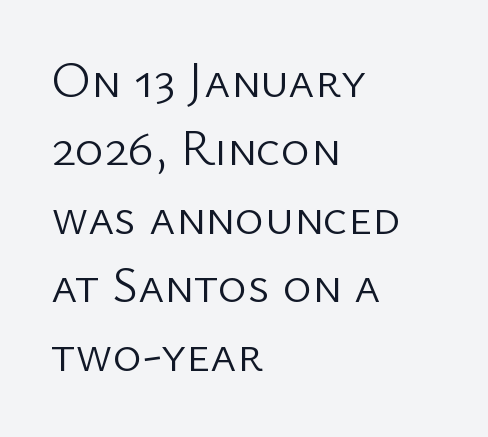
{"serif": "no", "italic": "no", "bold": "no", "weight": "light", "width": "normal", "stroke_contrast": "low", "x_height": "medium", "monospaced": "no", "underline": "no", "align": "left", "line_spacing": "normal", "line_spacing_ratio": 1.37, "letter_spacing": "normal", "letter_spacing_em": 0.0, "glyph_px": 50}
